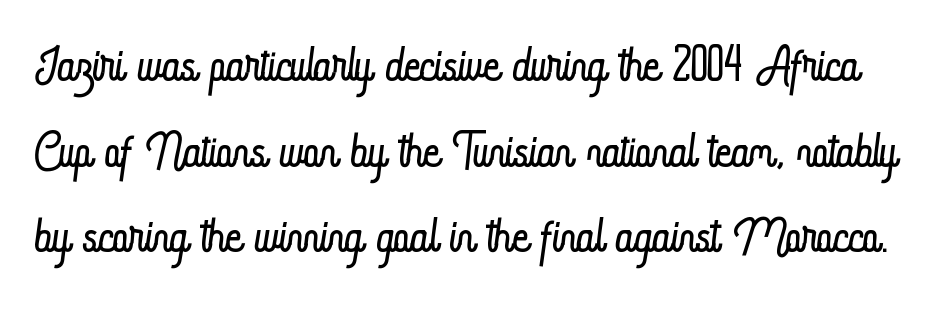
{"bold": "no", "weight": "light", "width": "condensed", "stroke_contrast": "low", "x_height": "small", "monospaced": "no", "underline": "no", "line_spacing_ratio": 1.24, "letter_spacing": "normal", "letter_spacing_em": 0.0, "glyph_px": 69}
